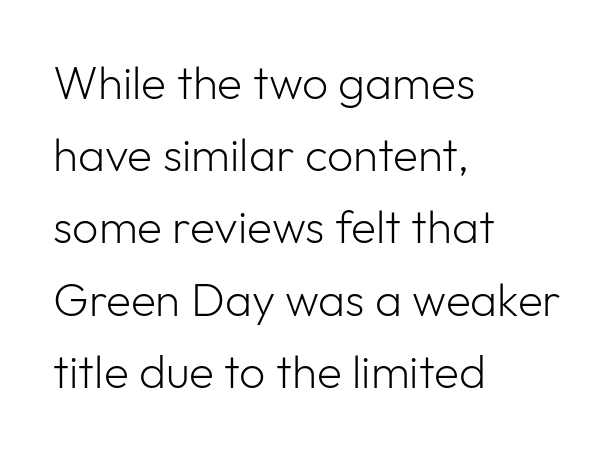
Here the designer chose a conventional face with non-uniform glyph widths. The rows are spaced the way most documents space them. Honestly, there is no underline to notice here at all. Is this a sans? Yes — the strokes have no serifs.
